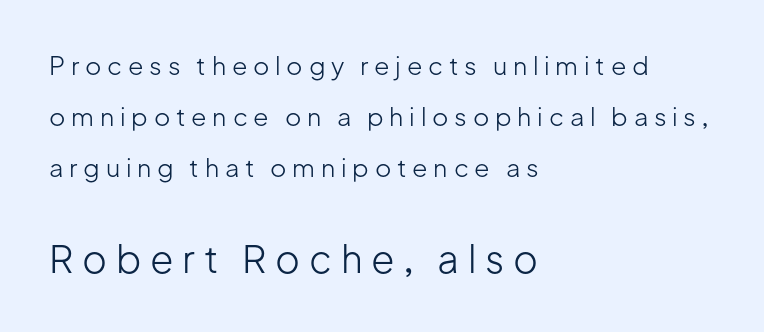
Q: Is the text bold? A: No.
Q: Is the text italic (slanted)? A: No, it is upright.
Q: Is the typeface a serif or a sans-serif typeface? A: Sans-serif.
Q: Is the text underlined? A: No.
Q: How is the paragraph aligned? A: Left-aligned.
Q: Is the spacing between letters normal or unusually wide? A: Unusually wide.
Q: Is the spacing between lines tight, normal or loose? A: Loose.
Q: Which block of text is set in a larger size, the first (top) or the second (bottom)? A: The second (bottom) one.
Q: Width (condensed, normal, or wide)? A: Normal.
Q: Stroke contrast? A: Low.
Q: x-height? A: Medium.
Q: Monospaced? A: No.
